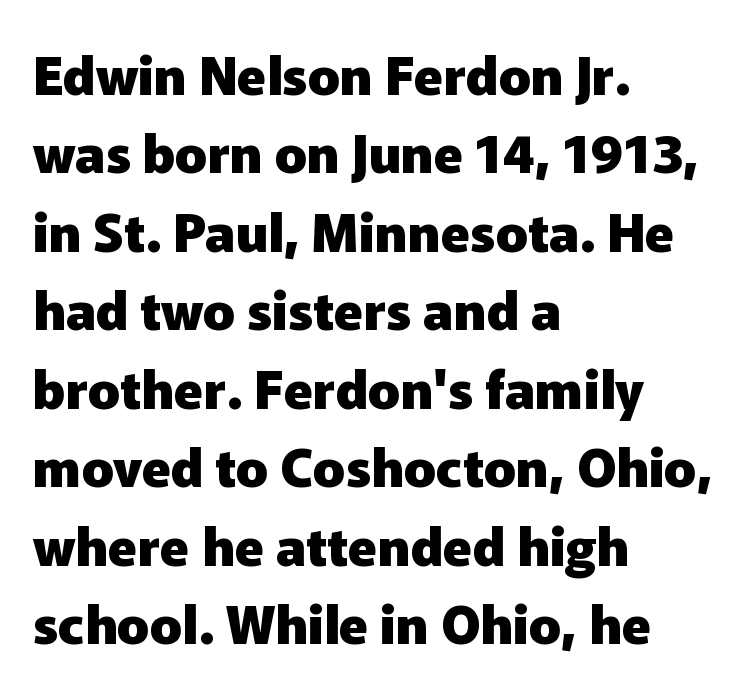
Q: Is the text bold? A: Yes.
Q: Is the text italic (slanted)? A: No, it is upright.
Q: Is the typeface a serif or a sans-serif typeface? A: Sans-serif.
Q: Is the text underlined? A: No.
Q: How is the paragraph aligned? A: Left-aligned.
Q: Is the spacing between letters normal or unusually wide? A: Normal.
Q: Is the spacing between lines tight, normal or loose? A: Normal.
Q: Width (condensed, normal, or wide)? A: Normal.
Q: Stroke contrast? A: Low.
Q: x-height? A: Medium.
Q: Monospaced? A: No.
